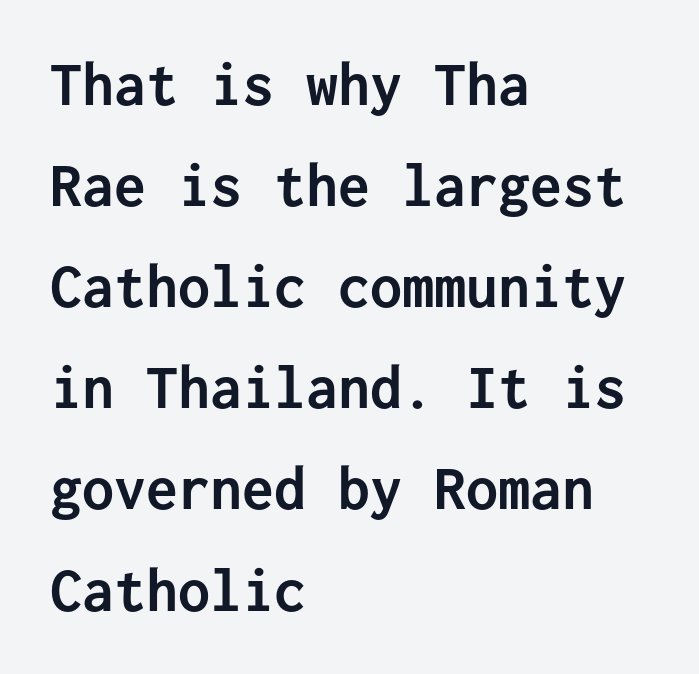
{"serif": "no", "italic": "no", "bold": "yes", "weight": "semibold", "width": "normal", "stroke_contrast": "low", "x_height": "medium", "monospaced": "yes", "underline": "no", "align": "left", "line_spacing": "normal", "line_spacing_ratio": 1.58, "letter_spacing": "normal", "letter_spacing_em": 0.0, "glyph_px": 64}
